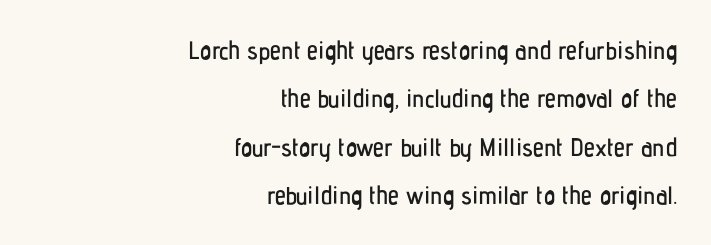
Horizontal bands of white between lines are thick stripes. Short note: letters normally spaced. The setting favours the right margin, as signatures and pull-quotes sometimes do. Just letters on the line, the space beneath them empty. Rendered with straight, roman letterforms.
